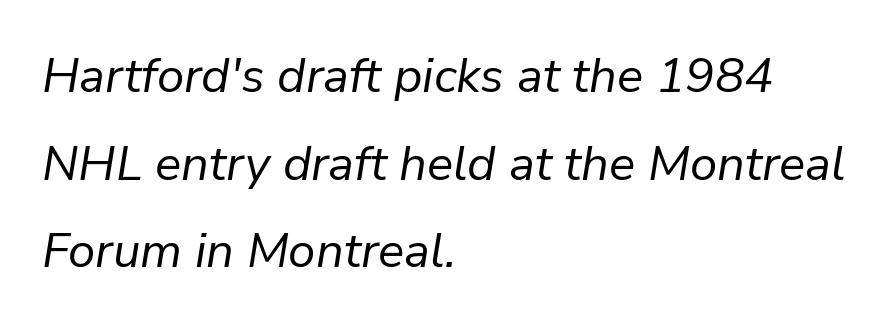
There is no visible air inserted between adjacent glyphs. Alignment: flush left. Yep, that's italic — everything's leaning. Ink coverage per letter is moderate at most.
